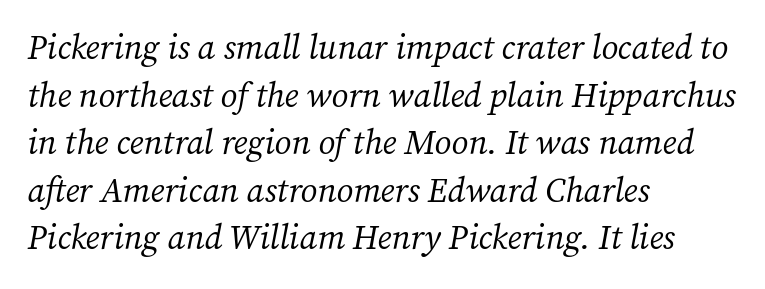
The space beneath each line is pristine and unruled. Is this a heavy cut? Hardly; it is regular or lighter. Each letter keeps its own natural width here, so spacing adapts to shape. Caption: standard tracking, unaltered. When letters slant like this, we call the style italic.
